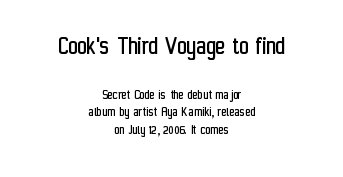
{"italic": "no", "bold": "no", "underline": "no", "align": "center", "line_spacing_ratio": 1.24, "letter_spacing": "normal", "letter_spacing_em": 0.0, "larger_block": "first", "size_ratio": 1.86, "glyph_px": 26}
